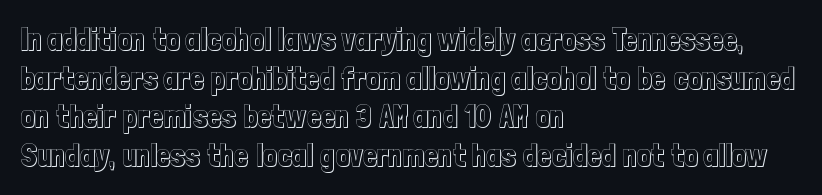
The image shows 31 px condensed type, upright; set left-aligned, normal line spacing (1.25x), normal letter spacing, not underlined; a medium x-height.
